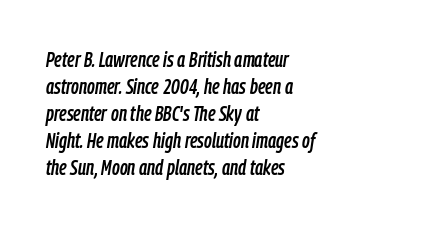
Q: Is the text italic (slanted)? A: Yes, it leans right by about 9 degrees.
Q: Is the text underlined? A: No.
Q: How is the paragraph aligned? A: Left-aligned.
Q: Is the spacing between letters normal or unusually wide? A: Normal.
Q: Is the spacing between lines tight, normal or loose? A: Normal.
